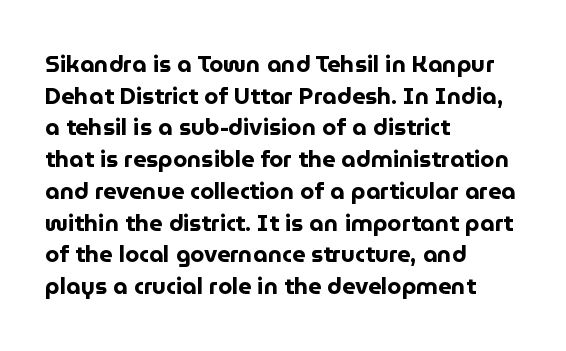
The image shows 23 px bold type, upright; set left-aligned, normal line spacing (1.38x), normal letter spacing, not underlined.
